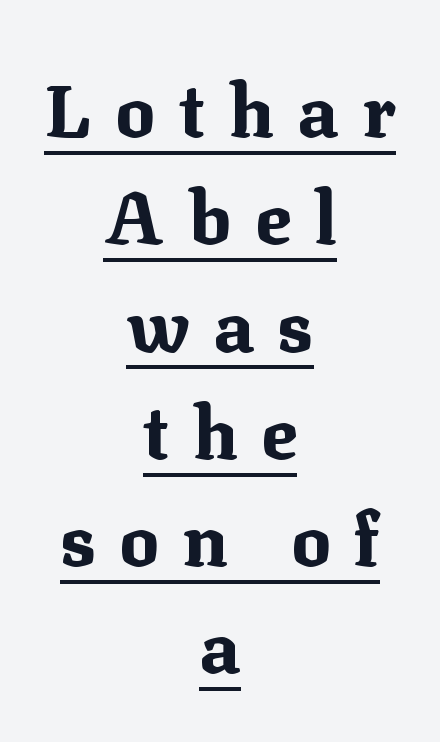
Q: Is the text bold? A: Yes.
Q: Is the text italic (slanted)? A: No, it is upright.
Q: Is the typeface a serif or a sans-serif typeface? A: Serif.
Q: Is the text underlined? A: Yes.
Q: How is the paragraph aligned? A: Centered.
Q: Is the spacing between letters normal or unusually wide? A: Unusually wide.
Q: Is the spacing between lines tight, normal or loose? A: Normal.
Q: Width (condensed, normal, or wide)? A: Normal.
Q: Stroke contrast? A: Medium.
Q: x-height? A: Medium.
Q: Monospaced? A: No.
